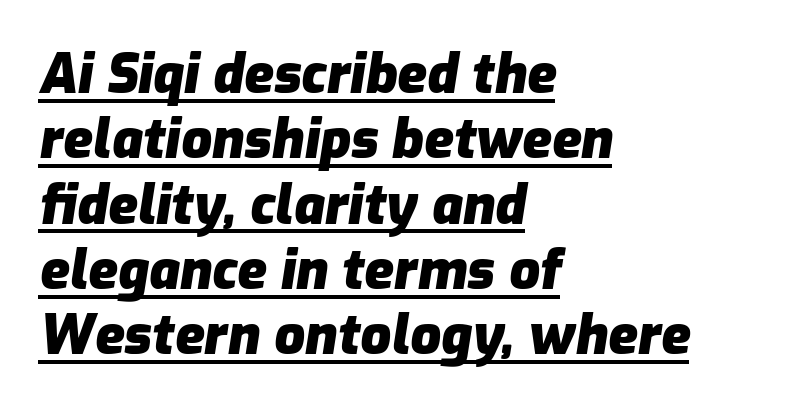
In CSS terms this would be text-align: left. The letters are bold, with thick, heavy strokes. The passage shown is typed in a proportional face where columns would drift. The lettering is marked with a stroke running underneath it.
